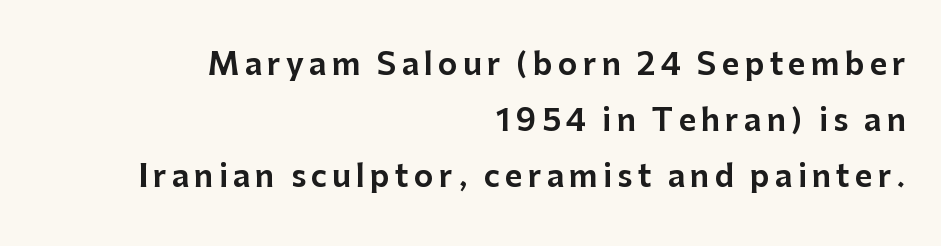
The image shows 30 px sans-serif type, upright; set right-aligned, line spacing 1.86x, not underlined; low stroke contrast and a medium x-height.
